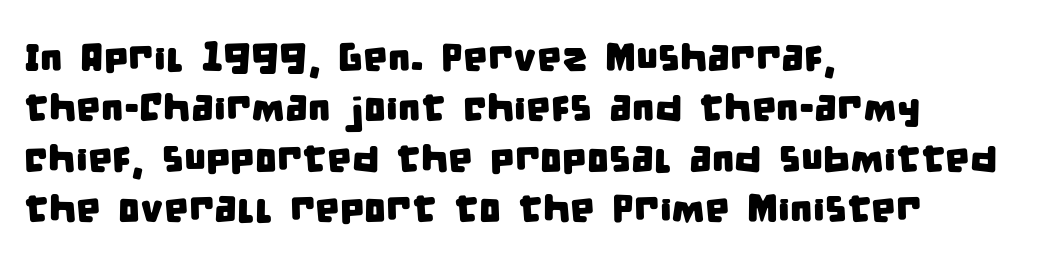
The image shows 39 px condensed sans-serif type; set left-aligned, normal line spacing (1.29x), normal letter spacing, not underlined; low stroke contrast and a large x-height.
